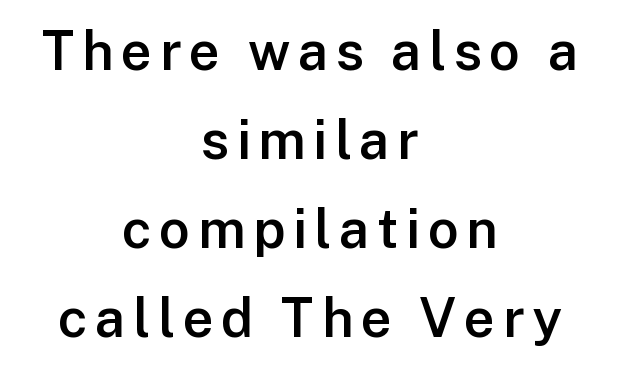
The image shows 54 px semibold sans-serif type, upright; set centered, normal line spacing (1.65x), not underlined; low stroke contrast and a medium x-height.
